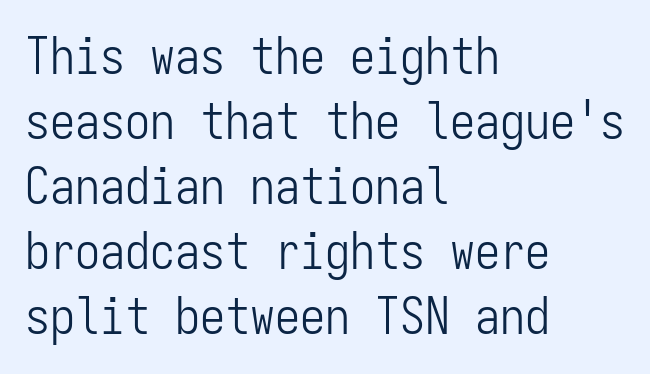
The image shows 50 px light, condensed sans-serif type, upright, monospaced; set left-aligned, normal line spacing (1.3x), normal letter spacing, not underlined; low stroke contrast and a medium x-height.
